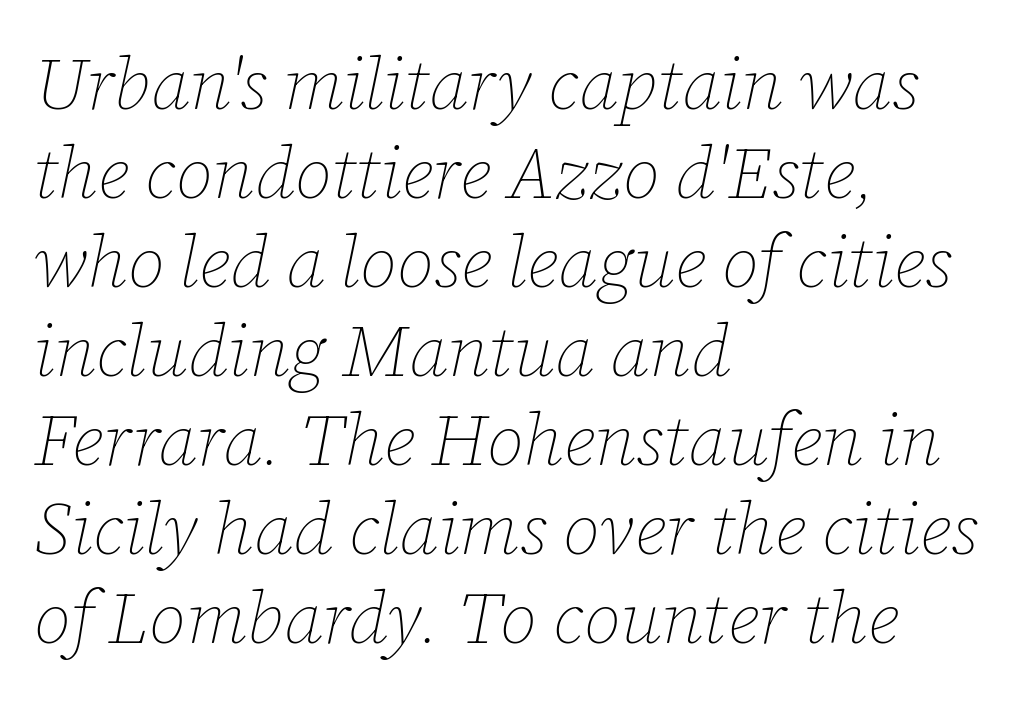
{"italic": "yes", "lean": "right", "slant_degrees": 12, "bold": "no", "weight": "thin", "width": "normal", "stroke_contrast": "low", "x_height": "medium", "monospaced": "no", "underline": "no", "align": "left", "line_spacing_ratio": 1.22, "letter_spacing": "normal", "letter_spacing_em": 0.0, "glyph_px": 73}
